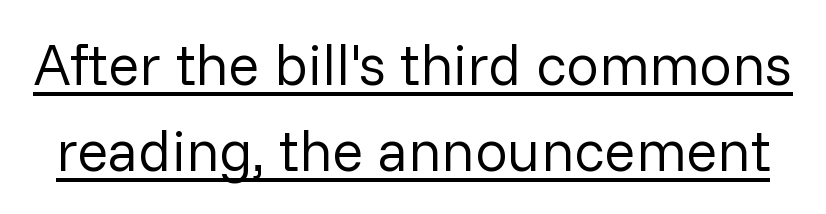
Q: Is the text bold? A: No.
Q: Is the text italic (slanted)? A: No, it is upright.
Q: Is the typeface a serif or a sans-serif typeface? A: Sans-serif.
Q: Is the text underlined? A: Yes.
Q: Is the spacing between letters normal or unusually wide? A: Normal.
Q: Is the spacing between lines tight, normal or loose? A: Normal.
Q: Width (condensed, normal, or wide)? A: Normal.
Q: Stroke contrast? A: Low.
Q: x-height? A: Medium.
Q: Monospaced? A: No.
